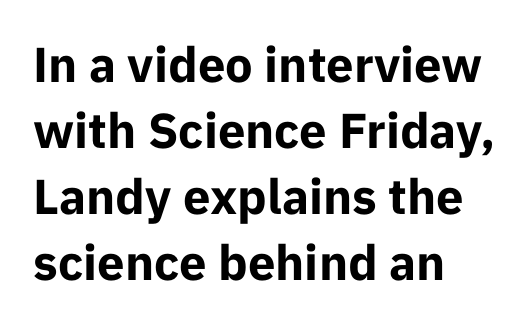
Horizontally, the lines are justified to the leading edge only. Interline gaps are of average width in this sample. The axis of the letterforms is exactly vertical. Does the weight exceed regular? Yes, all the way to bold. The horizontal fit of the characters is conventional and even.
